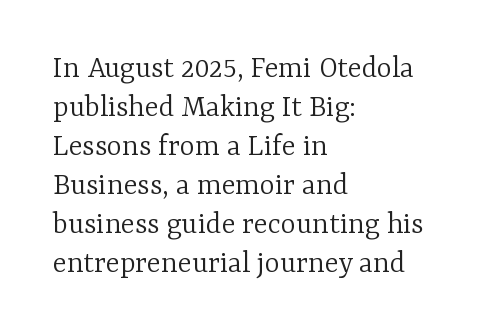
All the whitespace from short lines collects on the right. A roman cut, with each character standing at attention. You could not count columns in this text — the font is proportionally spaced. Font category for this specimen: serif. No heavy texture on the line: the type isn't bold. Characters follow at the spacing the type designer built in.
